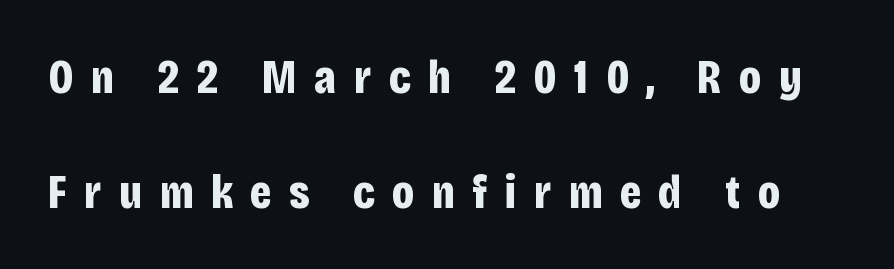
Q: Is the text bold? A: Yes.
Q: Is the text italic (slanted)? A: No, it is upright.
Q: Is the typeface a serif or a sans-serif typeface? A: Sans-serif.
Q: Is the text underlined? A: No.
Q: Is the spacing between letters normal or unusually wide? A: Unusually wide.
Q: Is the spacing between lines tight, normal or loose? A: Loose.
Q: Width (condensed, normal, or wide)? A: Condensed.
Q: Stroke contrast? A: Low.
Q: x-height? A: Large.
Q: Monospaced? A: No.
